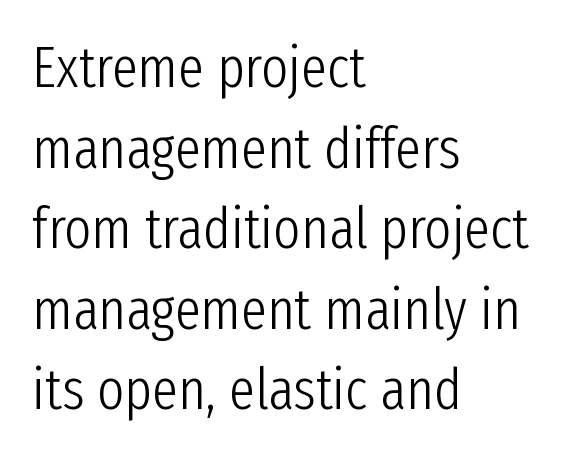
Visually the block forms a straight wall on the left and a jagged coastline on the right. Rendered with straight, roman letterforms. You can tell from the bare stems that sans-serif type was used. Proportional: the letters do not fall into vertical columns. The block of text has a typical density, with ordinary space between rows.
